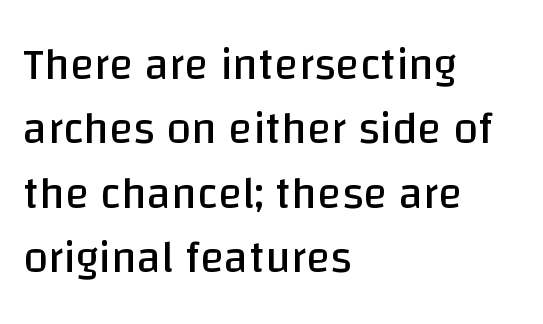
{"serif": "no", "italic": "no", "bold": "no", "weight": "regular", "width": "normal", "stroke_contrast": "low", "x_height": "large", "monospaced": "no", "underline": "no", "align": "left", "line_spacing": "normal", "line_spacing_ratio": 1.43, "letter_spacing": "normal", "letter_spacing_em": 0.0, "glyph_px": 45}
